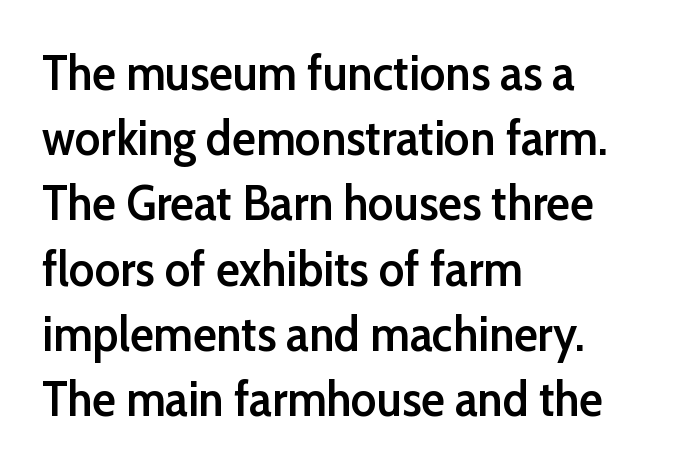
Q: Is the text bold? A: Semi-bold.
Q: Is the text italic (slanted)? A: No, it is upright.
Q: Is the typeface a serif or a sans-serif typeface? A: Sans-serif.
Q: Is the text underlined? A: No.
Q: How is the paragraph aligned? A: Left-aligned.
Q: Is the spacing between letters normal or unusually wide? A: Normal.
Q: Is the spacing between lines tight, normal or loose? A: Normal.
Q: Width (condensed, normal, or wide)? A: Normal.
Q: Stroke contrast? A: Low.
Q: x-height? A: Medium.
Q: Monospaced? A: No.
